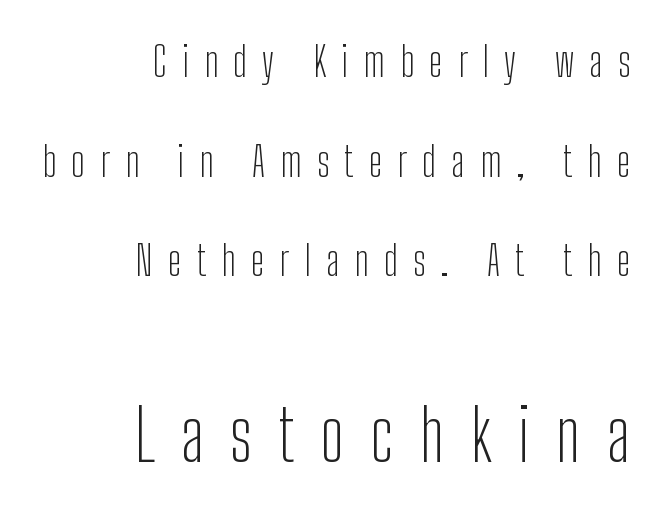
Looks like regular typesetting: each glyph gets only the width it needs. Unlike a traditional serif, this face leaves its strokes unadorned. On a weight scale, this lands at 450 or below. How are the letters spaced? Widely, with obvious added tracking.
